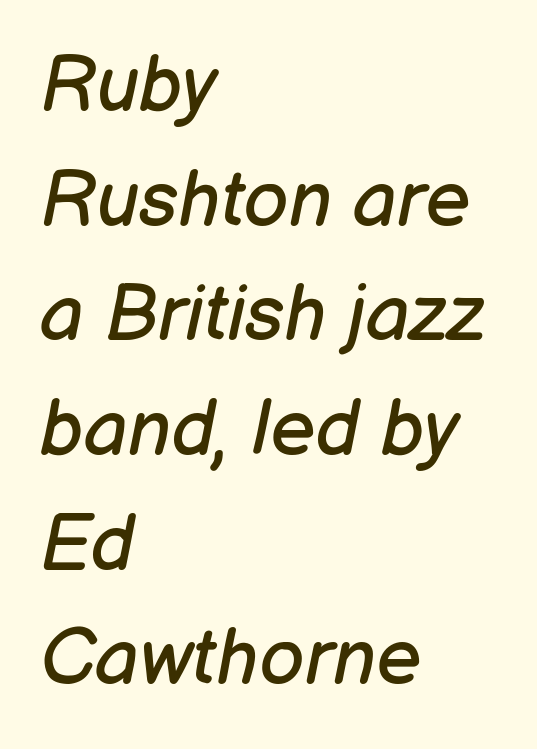
{"italic": "yes", "lean": "right", "slant_degrees": 12, "bold": "no", "weight": "regular", "width": "normal", "stroke_contrast": "low", "x_height": "medium", "monospaced": "no", "underline": "no", "align": "left", "line_spacing": "normal", "line_spacing_ratio": 1.47, "letter_spacing": "normal", "letter_spacing_em": 0.0, "glyph_px": 78}
